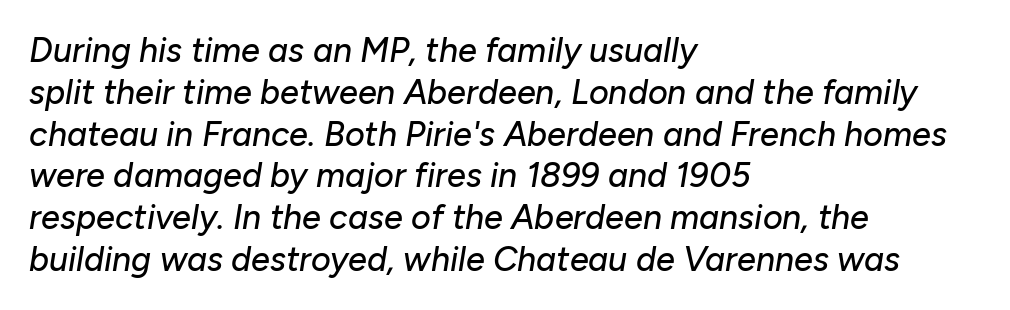
Q: Is the text italic (slanted)? A: Yes, it leans right by about 10 degrees.
Q: Is the text underlined? A: No.
Q: How is the paragraph aligned? A: Left-aligned.
Q: Is the spacing between letters normal or unusually wide? A: Normal.
Q: Width (condensed, normal, or wide)? A: Normal.
Q: Stroke contrast? A: Low.
Q: x-height? A: Medium.
Q: Monospaced? A: No.
